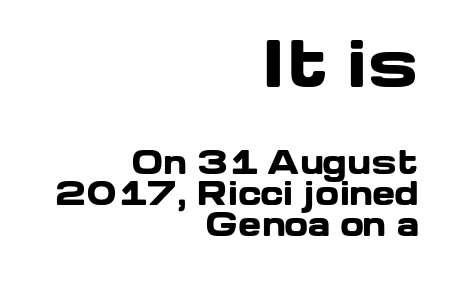
The image shows 62 px heavy, wide sans-serif type, upright; set right-aligned, tight line spacing (1.0x), normal letter spacing, not underlined; the first (top) block is 2.0x larger; low stroke contrast and a medium x-height.
